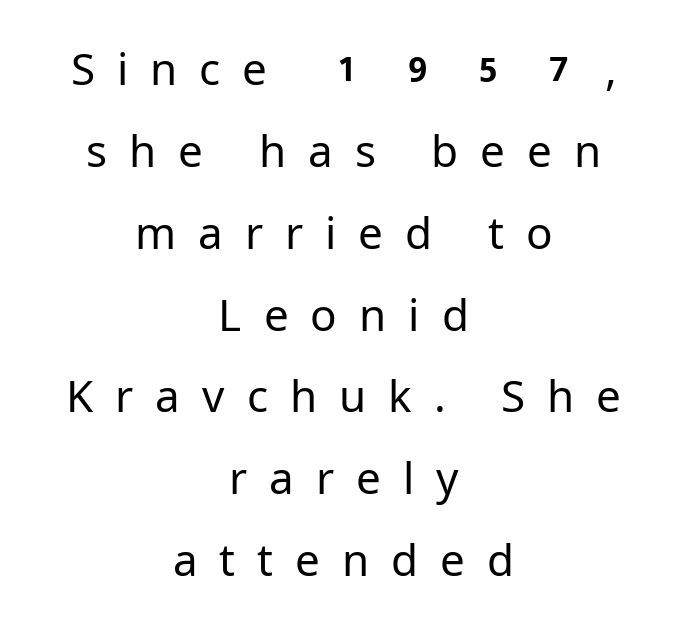
Q: Is the text bold? A: No.
Q: Is the text italic (slanted)? A: No, it is upright.
Q: Is the typeface a serif or a sans-serif typeface? A: Sans-serif.
Q: Is the text underlined? A: No.
Q: How is the paragraph aligned? A: Centered.
Q: Is the spacing between letters normal or unusually wide? A: Unusually wide.
Q: Width (condensed, normal, or wide)? A: Normal.
Q: Stroke contrast? A: Low.
Q: x-height? A: Medium.
Q: Monospaced? A: No.
